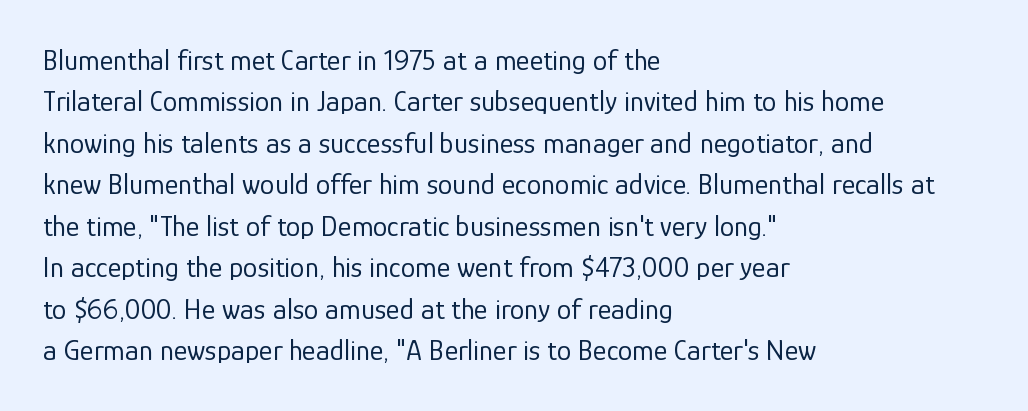
{"serif": "no", "italic": "no", "bold": "no", "weight": "regular", "width": "normal", "stroke_contrast": "low", "x_height": "medium", "monospaced": "no", "underline": "no", "align": "left", "line_spacing": "normal", "line_spacing_ratio": 1.43, "letter_spacing": "normal", "letter_spacing_em": 0.0, "glyph_px": 29}
